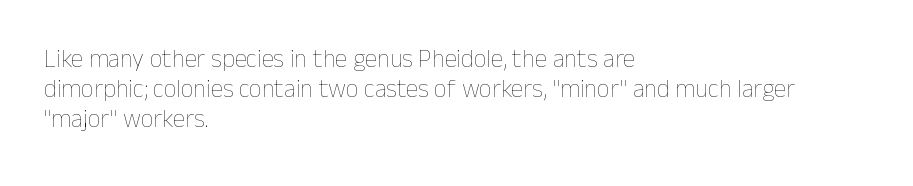
{"italic": "no", "bold": "no", "underline": "no", "align": "left", "line_spacing_ratio": 1.2, "letter_spacing": "normal", "letter_spacing_em": 0.0, "glyph_px": 25}
